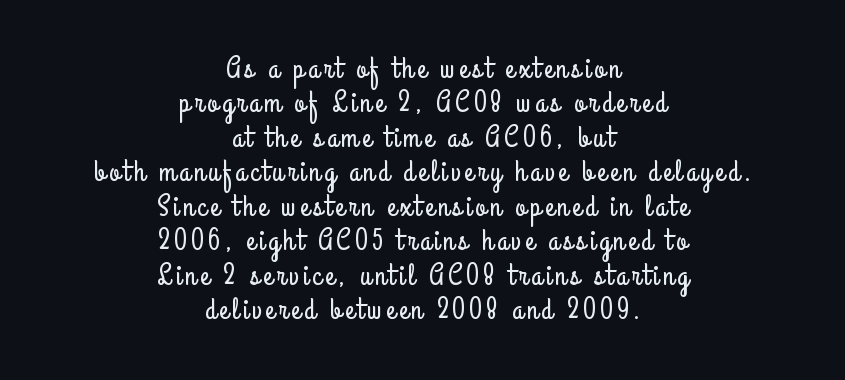
The image shows 30 px condensed sans-serif type; set centered, tight line spacing (1.15x), not underlined; low stroke contrast and a small x-height.
